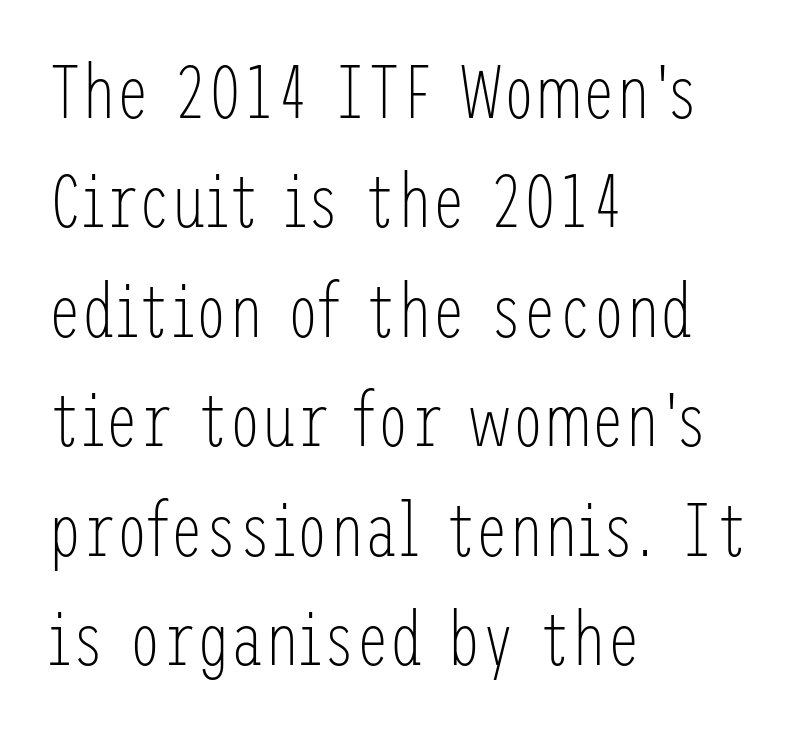
Q: Is the text bold? A: No.
Q: Is the text italic (slanted)? A: No, it is upright.
Q: Is the typeface a serif or a sans-serif typeface? A: Sans-serif.
Q: Is the text underlined? A: No.
Q: How is the paragraph aligned? A: Left-aligned.
Q: Is the spacing between letters normal or unusually wide? A: Normal.
Q: Is the spacing between lines tight, normal or loose? A: Normal.
Q: Width (condensed, normal, or wide)? A: Condensed.
Q: Stroke contrast? A: Low.
Q: x-height? A: Medium.
